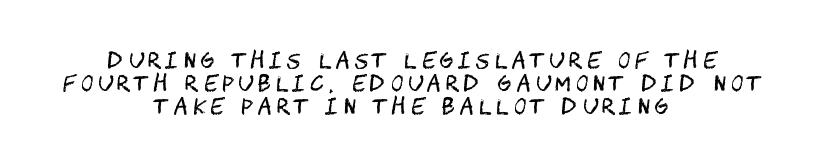
Is the stroke heavy? The answer is a plain regular-or-lighter. Notice how descenders almost collide with the ascenders below — that's tight leading. Posture: upright roman. The line texture is sparse and dotted thanks to wide tracking. Typeset on center — no edge is straight. The gap between lines stays unmarked.
